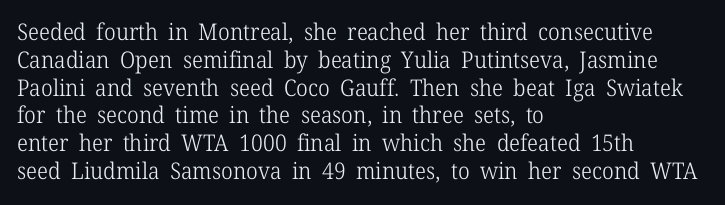
Q: Is the text bold? A: No.
Q: Is the text italic (slanted)? A: No, it is upright.
Q: Is the text underlined? A: No.
Q: How is the paragraph aligned? A: Left-aligned.
Q: Is the spacing between letters normal or unusually wide? A: Normal.
